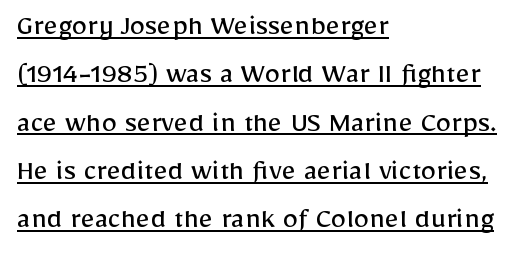
Leading: standard. A continuous stroke trails under the words, as in a hyperlink. A roman cut, with each character standing at attention. Which margin do the lines hug? The left one — the right edge is uneven. This sample has the flowing, uneven cadence of proportional lettering. These lines keep a tight, regular rhythm from letter to letter.
